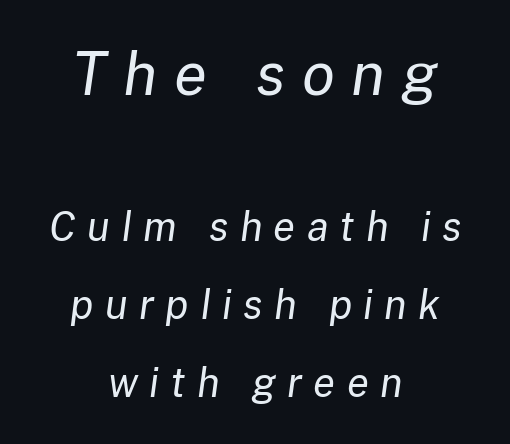
{"italic": "yes", "lean": "right", "slant_degrees": 8, "bold": "no", "weight": "regular", "width": "normal", "stroke_contrast": "low", "x_height": "medium", "monospaced": "no", "underline": "no", "align": "center", "line_spacing": "loose", "line_spacing_ratio": 1.95, "letter_spacing": "wide", "letter_spacing_em": 0.28, "larger_block": "first", "size_ratio": 1.5, "glyph_px": 60}
